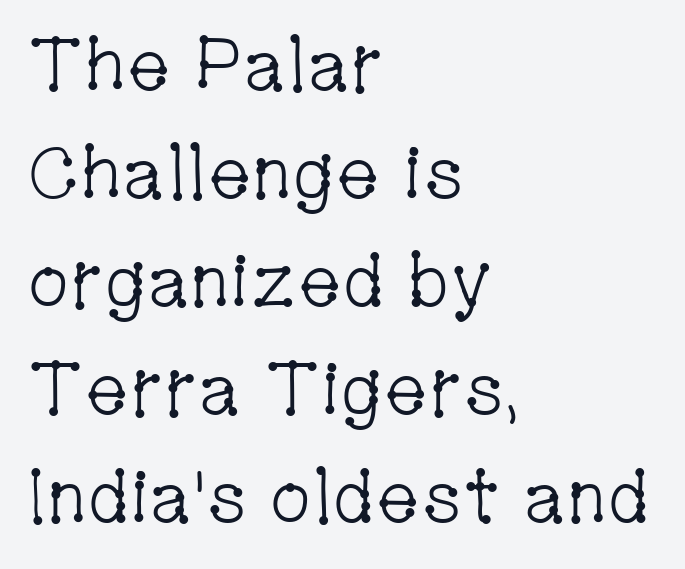
The image shows 74 px light, condensed serif type, upright; set left-aligned, normal line spacing (1.46x), normal letter spacing, not underlined; low stroke contrast and a medium x-height.
